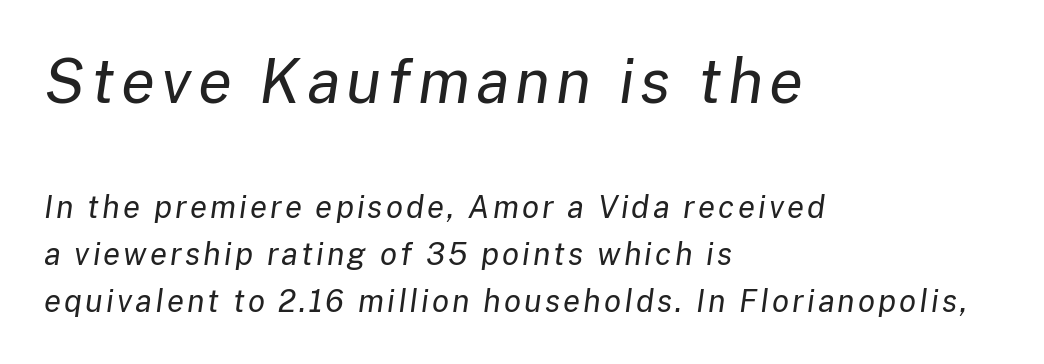
Q: Is the text bold? A: No.
Q: Is the text italic (slanted)? A: Yes, it leans right by about 8 degrees.
Q: Is the text underlined? A: No.
Q: How is the paragraph aligned? A: Left-aligned.
Q: Is the spacing between lines tight, normal or loose? A: Normal.
Q: Which block of text is set in a larger size, the first (top) or the second (bottom)? A: The first (top) one.
Q: Width (condensed, normal, or wide)? A: Normal.
Q: Stroke contrast? A: Low.
Q: x-height? A: Medium.
Q: Monospaced? A: No.
